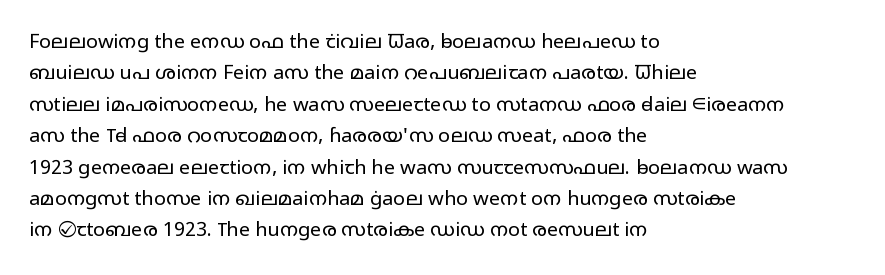
The image shows 20 px text type, upright; set left-aligned, normal line spacing (1.57x), normal letter spacing, not underlined.
